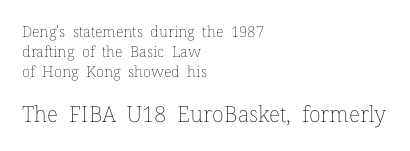
The image shows 22 px text type, upright; set left-aligned, normal line spacing (1.34x), normal letter spacing, not underlined; the second (bottom) block is 1.47x larger.
